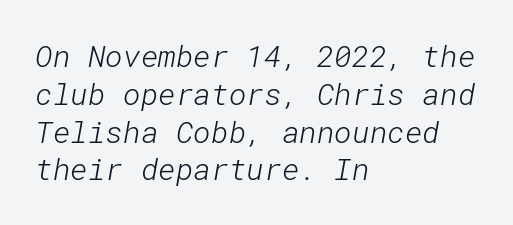
The gap between lines stays unmarked. Ink coverage per letter is moderate at most. The letterforms sit shoulder to shoulder at normal distance. In terms of leading, this rendering sits right in the middle. Compared with a centered layout, this one pins lines to the left instead. Nothing sits at the stroke ends, so this counts as sans-serif.
